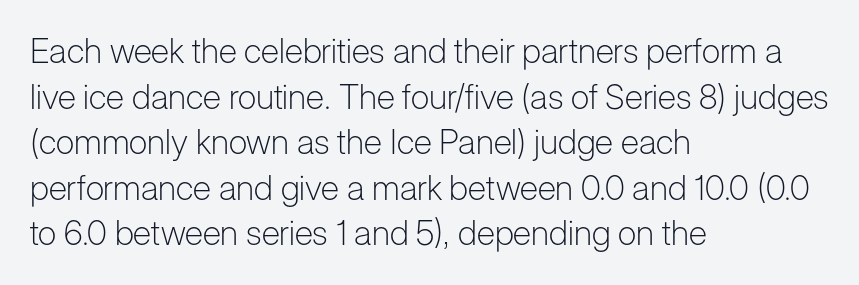
The image shows 34 px light sans-serif type, upright; set left-aligned, normal line spacing (1.34x), normal letter spacing, not underlined; low stroke contrast and a medium x-height.
